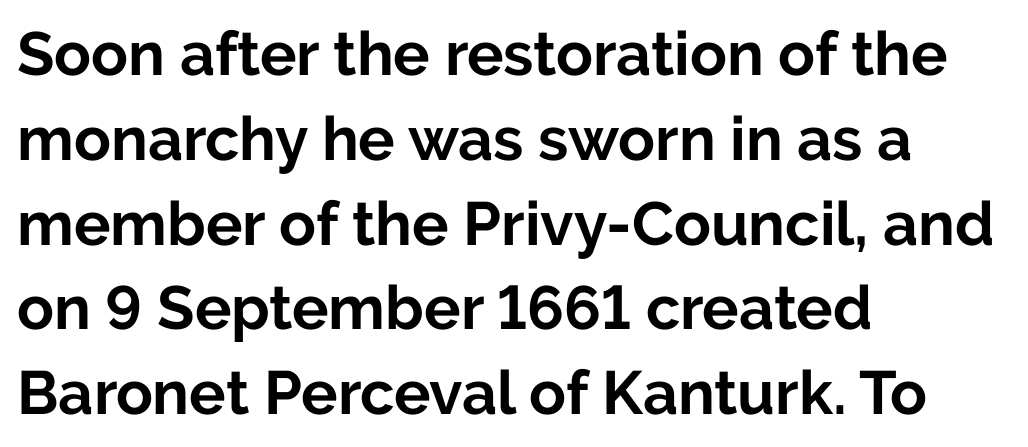
{"serif": "no", "italic": "no", "bold": "yes", "weight": "bold", "width": "normal", "stroke_contrast": "low", "x_height": "medium", "monospaced": "no", "underline": "no", "align": "left", "line_spacing": "normal", "line_spacing_ratio": 1.39, "letter_spacing": "normal", "letter_spacing_em": 0.0, "glyph_px": 61}
